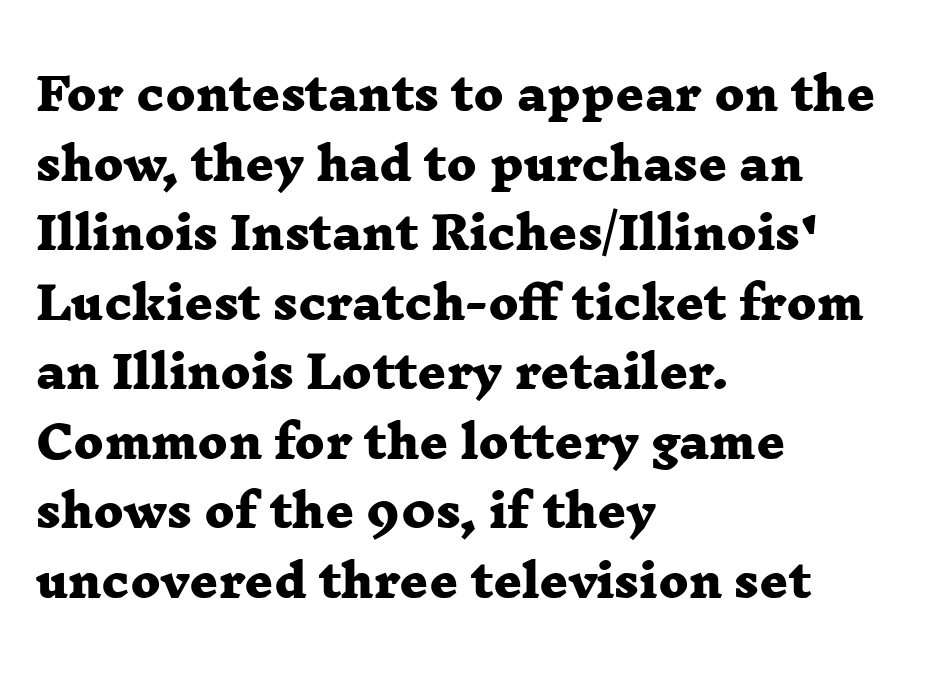
The passage shown is typeset with a serif family. Short note: letters normally spaced. Students, observe: this is what conventionally led text looks like. In terms of weight, the rendering is a true, heavy bold.
